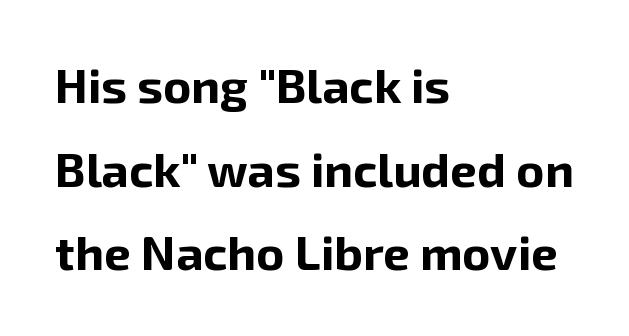
{"serif": "no", "italic": "no", "bold": "yes", "weight": "bold", "width": "normal", "stroke_contrast": "low", "x_height": "medium", "monospaced": "no", "underline": "no", "align": "left", "line_spacing_ratio": 1.74, "letter_spacing": "normal", "letter_spacing_em": 0.0, "glyph_px": 48}
